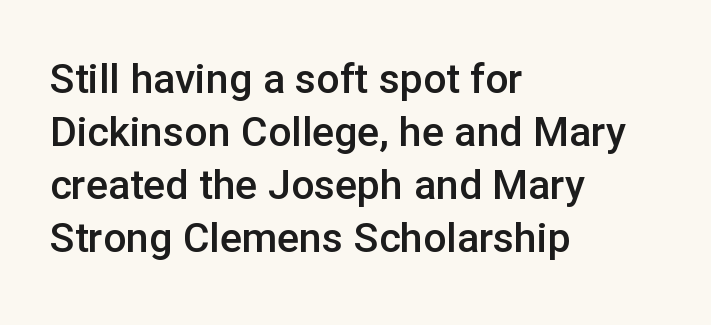
{"serif": "no", "italic": "no", "bold": "semi", "weight": "semibold", "width": "normal", "stroke_contrast": "low", "x_height": "medium", "monospaced": "no", "underline": "no", "align": "left", "line_spacing": "normal", "line_spacing_ratio": 1.29, "letter_spacing": "normal", "letter_spacing_em": 0.0, "glyph_px": 41}
